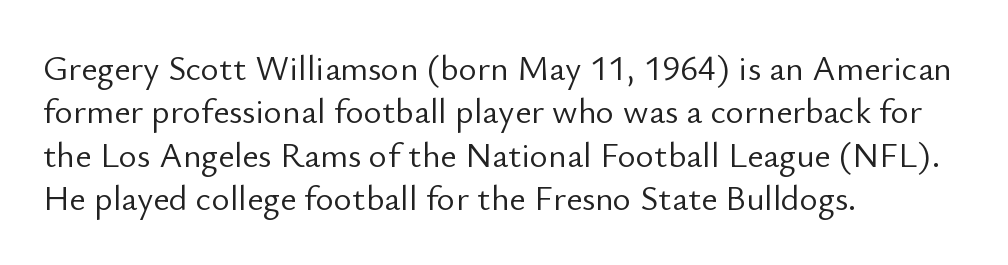
The face used here is proportionally spaced, like ordinary book or web type. The strokes are not fattened; the text isn't bold. Does the lettering tilt? It doesn't — this is upright. Default kerning and tracking; the words read as compact shapes.
